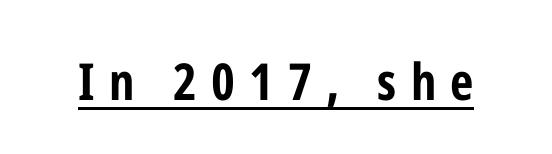
{"serif": "no", "italic": "no", "bold": "yes", "weight": "bold", "width": "condensed", "stroke_contrast": "low", "x_height": "medium", "monospaced": "no", "underline": "yes", "letter_spacing": "wide", "letter_spacing_em": 0.28, "glyph_px": 51}
